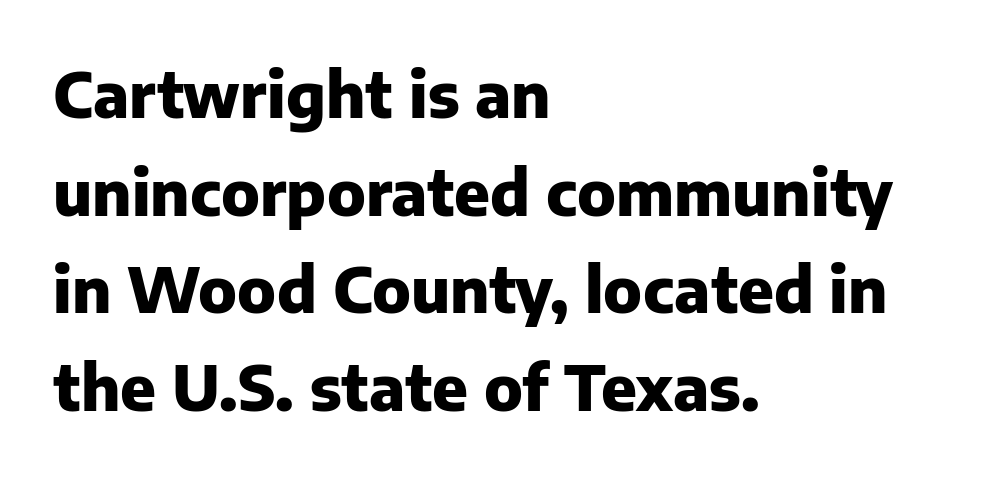
Tall strokes in this sample are plumb rather than angled. Think of a printed novel: that variable character pitch is what you see here. Classification — sans serif. Bare-footed words on every line.
